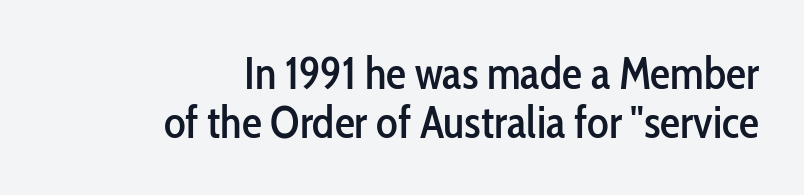
{"serif": "no", "italic": "no", "width": "condensed", "stroke_contrast": "low", "x_height": "medium", "monospaced": "no", "underline": "no", "align": "right", "line_spacing": "tight", "line_spacing_ratio": 1.08, "letter_spacing": "normal", "letter_spacing_em": 0.0, "glyph_px": 45}
